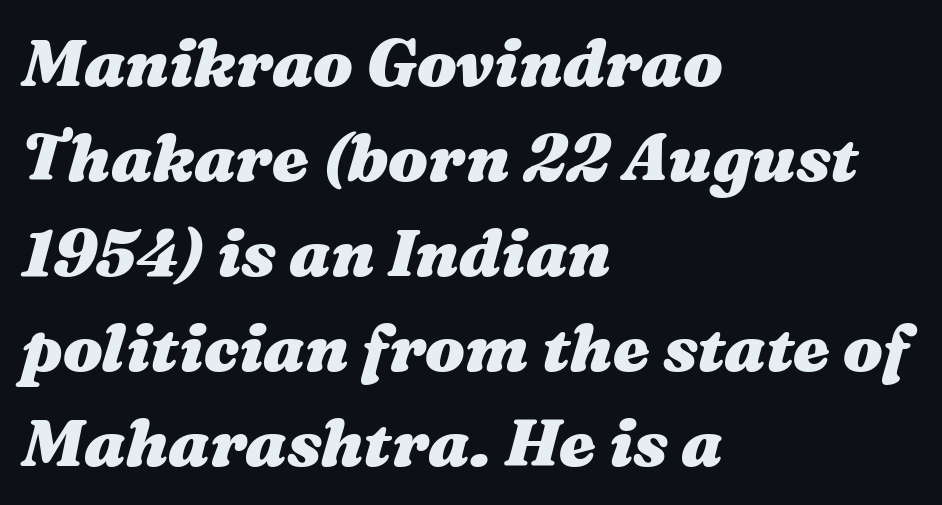
{"italic": "yes", "lean": "right", "slant_degrees": 16, "bold": "yes", "weight": "heavy", "width": "wide", "stroke_contrast": "medium", "x_height": "medium", "monospaced": "no", "underline": "no", "align": "left", "line_spacing": "normal", "line_spacing_ratio": 1.44, "letter_spacing": "normal", "letter_spacing_em": 0.0, "glyph_px": 66}
